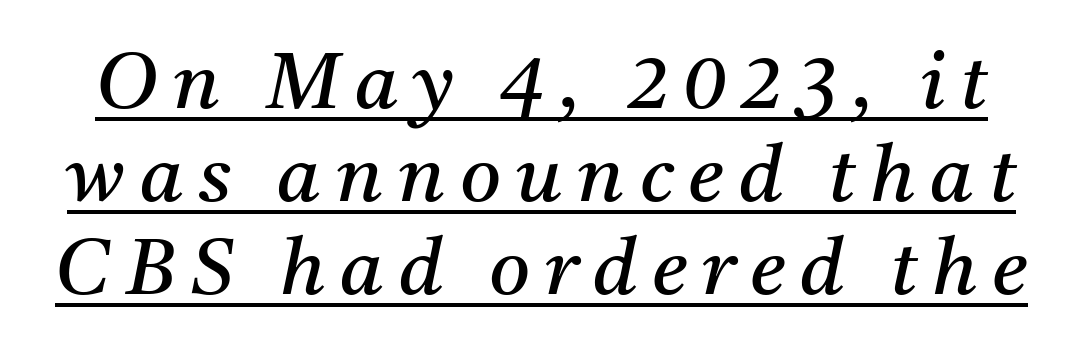
{"serif": "yes", "italic": "yes", "lean": "right", "slant_degrees": 11, "bold": "no", "weight": "regular", "width": "normal", "stroke_contrast": "medium", "x_height": "medium", "monospaced": "no", "underline": "yes", "line_spacing_ratio": 1.18, "glyph_px": 79}
